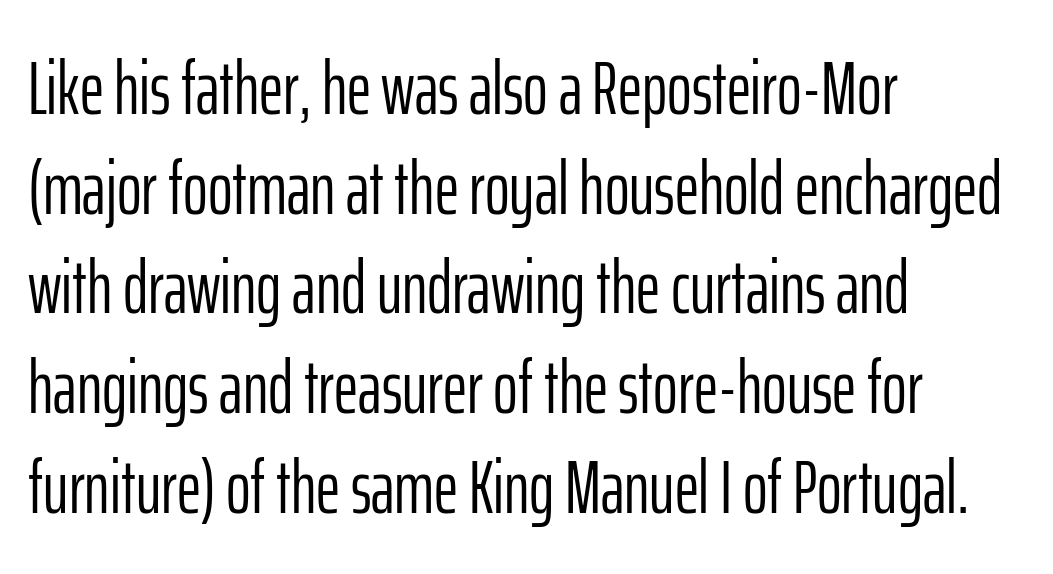
The image shows 75 px light, condensed sans-serif type, upright; set left-aligned, normal line spacing (1.33x), normal letter spacing, not underlined; low stroke contrast and a medium x-height.
